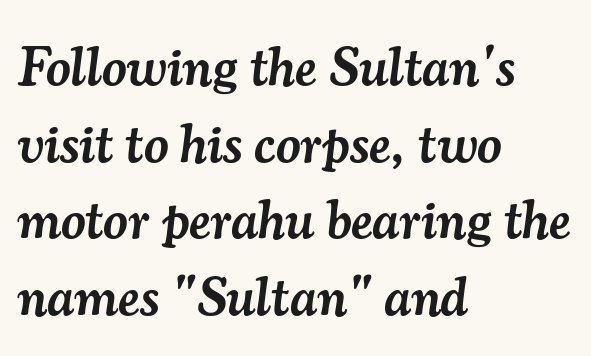
Q: Is the text bold? A: Semi-bold.
Q: Is the text italic (slanted)? A: Yes, it leans right by about 7 degrees.
Q: Is the typeface a serif or a sans-serif typeface? A: Serif.
Q: Is the text underlined? A: No.
Q: How is the paragraph aligned? A: Left-aligned.
Q: Is the spacing between letters normal or unusually wide? A: Normal.
Q: Is the spacing between lines tight, normal or loose? A: Normal.
Q: Width (condensed, normal, or wide)? A: Normal.
Q: Stroke contrast? A: Medium.
Q: x-height? A: Small.
Q: Monospaced? A: No.
